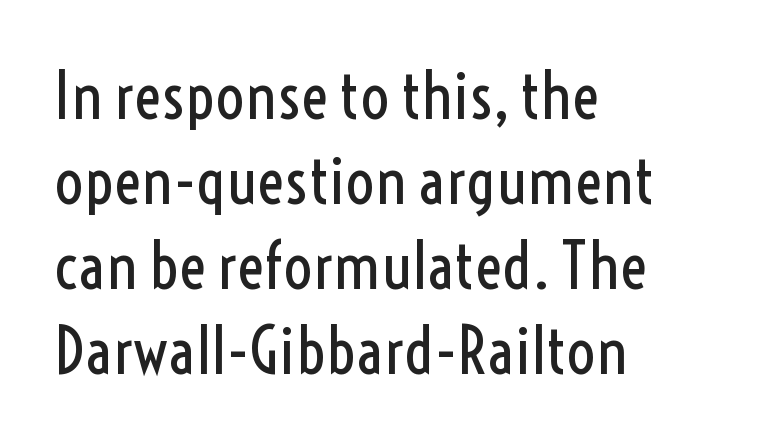
Students, observe: this is what conventionally led text looks like. Stem width sits at or under what a default text font uses. You can tell from the bare stems that sans-serif type was used. Observe the ordinary spacing: letters are neighbours, not strangers.
